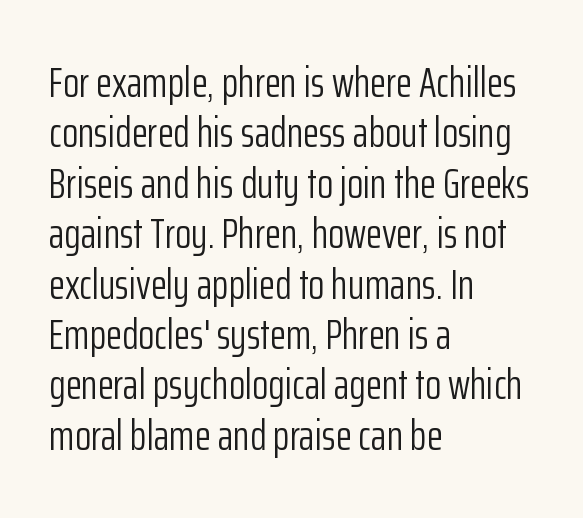
Q: Is the text bold? A: No.
Q: Is the text italic (slanted)? A: No, it is upright.
Q: Is the typeface a serif or a sans-serif typeface? A: Sans-serif.
Q: Is the text underlined? A: No.
Q: How is the paragraph aligned? A: Left-aligned.
Q: Is the spacing between letters normal or unusually wide? A: Normal.
Q: Width (condensed, normal, or wide)? A: Condensed.
Q: Stroke contrast? A: Low.
Q: x-height? A: Medium.
Q: Monospaced? A: No.
